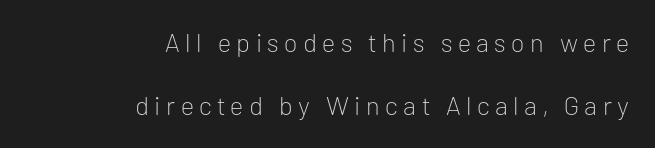
The image shows 26 px text type, upright; set right-aligned, loose line spacing (2.43x), unusually wide letter spacing (+0.21 em), not underlined.
